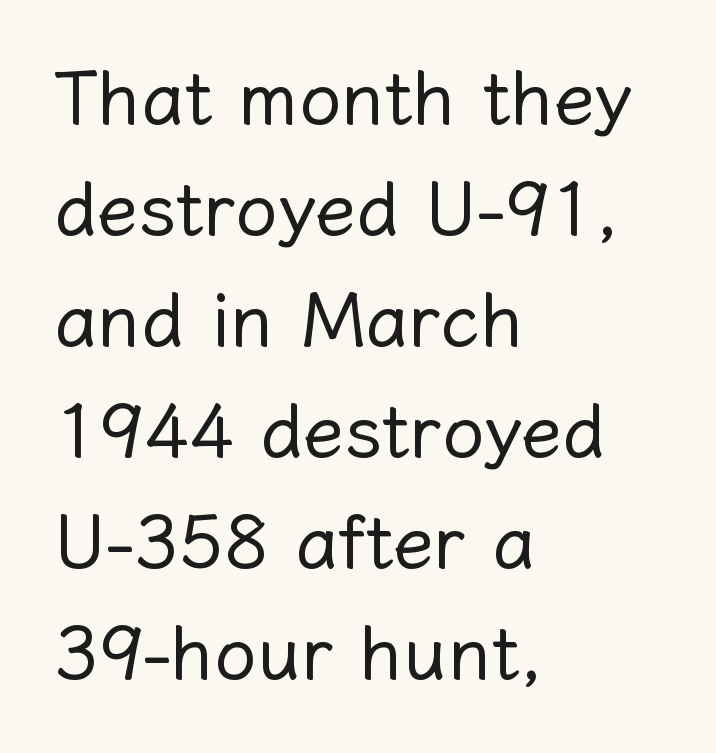
The image shows 75 px regular-weight type, upright; set left-aligned, normal line spacing (1.48x), normal letter spacing, not underlined; low stroke contrast and a medium x-height.
